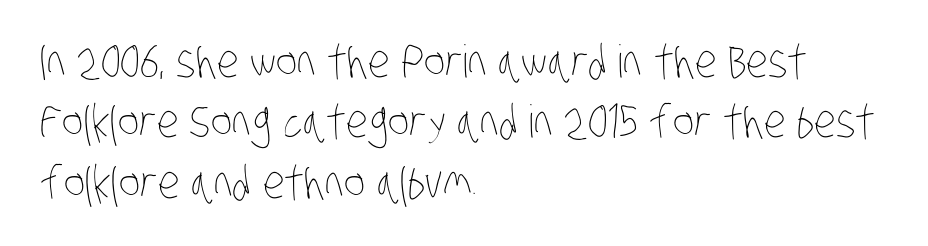
These lines are rendered in a variable-pitch font. In terms of letterspacing, this is plain default setting. The font is comparable to plain body text, perhaps lighter. The vertical gap from one line to the next is medium.
